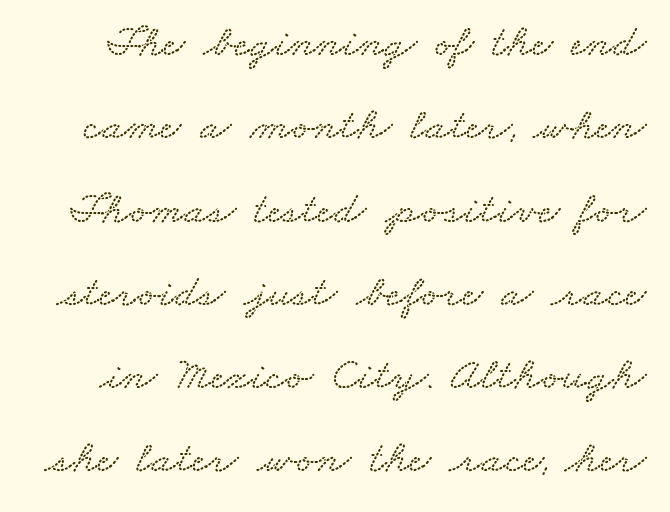
The image shows 46 px wide type; set line spacing 1.81x, normal letter spacing, not underlined; low stroke contrast and a small x-height.
